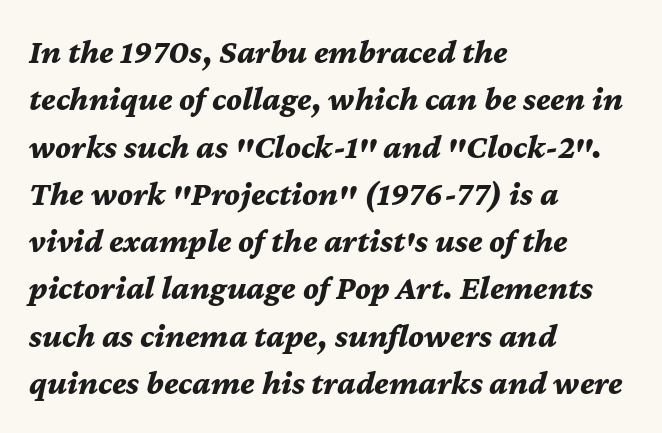
Observe the lean: these are italic letterforms. Words appear dense and cohesive because spacing is normal. Which margin do the lines hug? The left one — the right edge is uneven. The face used here is proportionally spaced, like ordinary book or web type. The baseline area is clear. The strokes are fattened all the way to bold.
